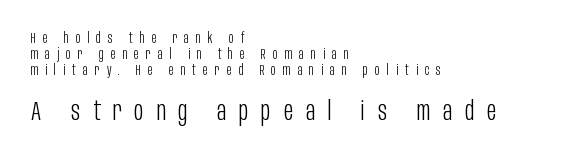
Q: Is the text bold? A: No.
Q: Is the text italic (slanted)? A: No, it is upright.
Q: Is the text underlined? A: No.
Q: How is the paragraph aligned? A: Left-aligned.
Q: Is the spacing between letters normal or unusually wide? A: Unusually wide.
Q: Is the spacing between lines tight, normal or loose? A: Tight.
Q: Which block of text is set in a larger size, the first (top) or the second (bottom)? A: The second (bottom) one.
